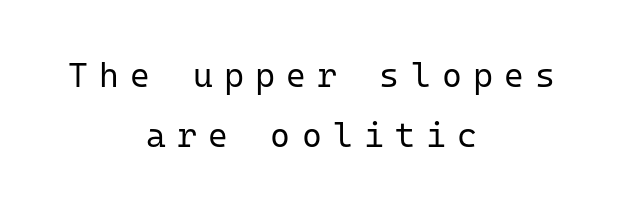
In CSS terms this would be text-align: center. The characters are drawn with everyday or finer stroke widths. This rendering employs a face without finishing strokes, i.e., a sans-serif. Posture: upright roman. Lines of text with bare space underneath.
